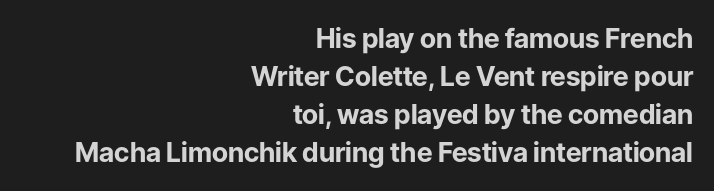
Default kerning and tracking; the words read as compact shapes. How would I describe the line gaps? Plain and ordinary. Is the type bold? Yes — the strokes are clearly thick and heavy. A bare baseline throughout the passage. The font's upright variant was chosen for this text.
